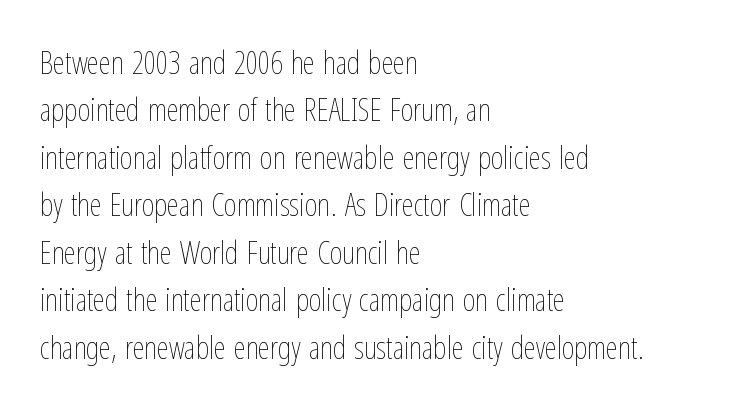
Proportional: the letters do not fall into vertical columns. Stems here are at most as thick as an everyday book face. The passage shown is not underscored anywhere. The specimen reads as upright at a glance. There is no visible air inserted between adjacent glyphs.
